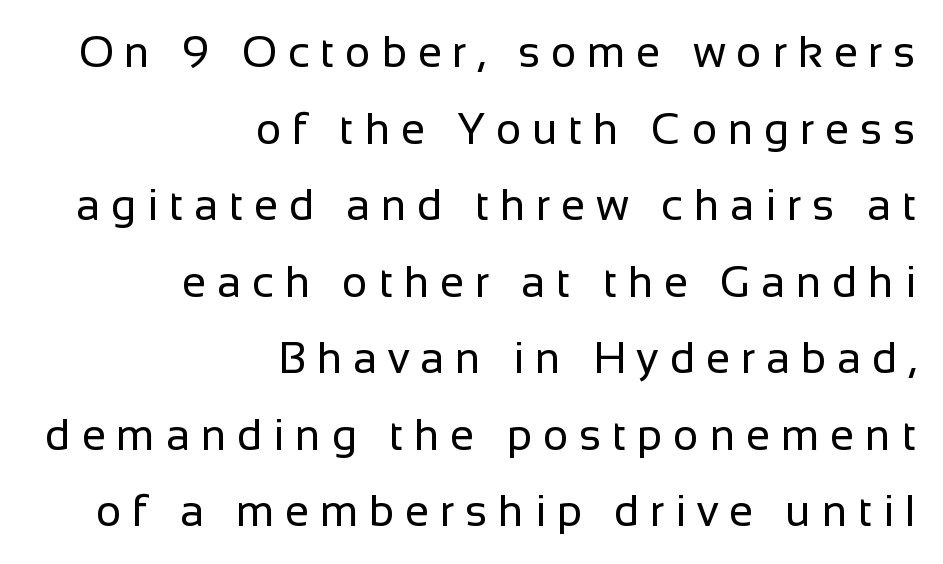
Q: Is the text bold? A: No.
Q: Is the text italic (slanted)? A: No, it is upright.
Q: Is the typeface a serif or a sans-serif typeface? A: Sans-serif.
Q: Is the text underlined? A: No.
Q: How is the paragraph aligned? A: Right-aligned.
Q: Is the spacing between letters normal or unusually wide? A: Unusually wide.
Q: Width (condensed, normal, or wide)? A: Normal.
Q: Stroke contrast? A: Low.
Q: x-height? A: Medium.
Q: Monospaced? A: No.
